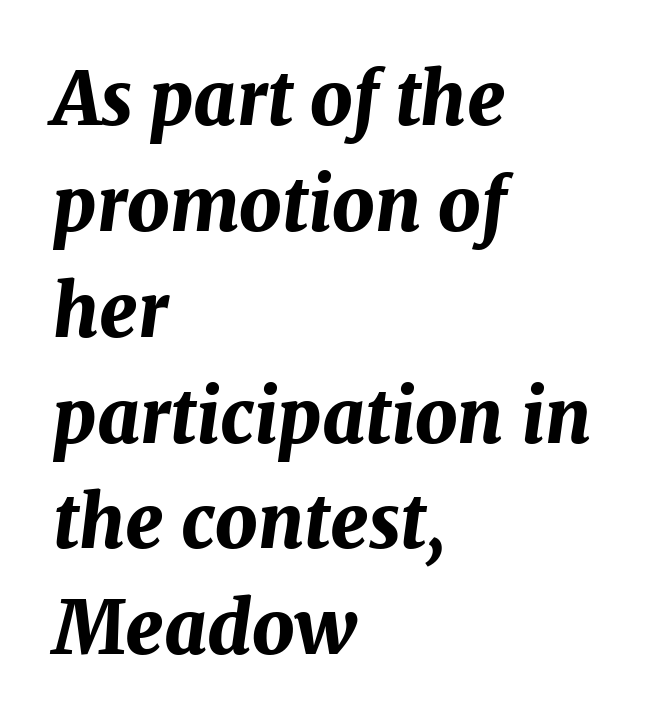
The rendering keeps characters at their native spacing. The lines sit at an ordinary, default distance from one another. Teacher's note: observe the even left margin — that is flush-left alignment. The passage shown is not underscored anywhere.
